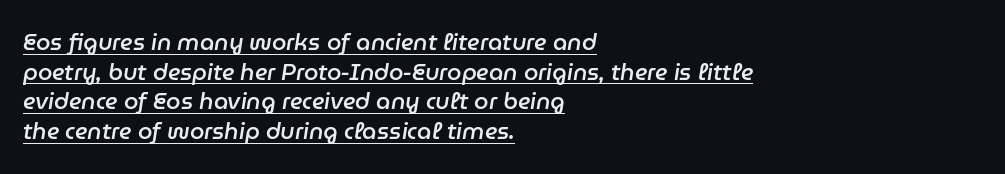
Q: Is the text bold? A: Semi-bold.
Q: Is the text italic (slanted)? A: Yes, it leans right by about 9 degrees.
Q: Is the text underlined? A: Yes.
Q: How is the paragraph aligned? A: Left-aligned.
Q: Is the spacing between letters normal or unusually wide? A: Normal.
Q: Is the spacing between lines tight, normal or loose? A: Normal.
